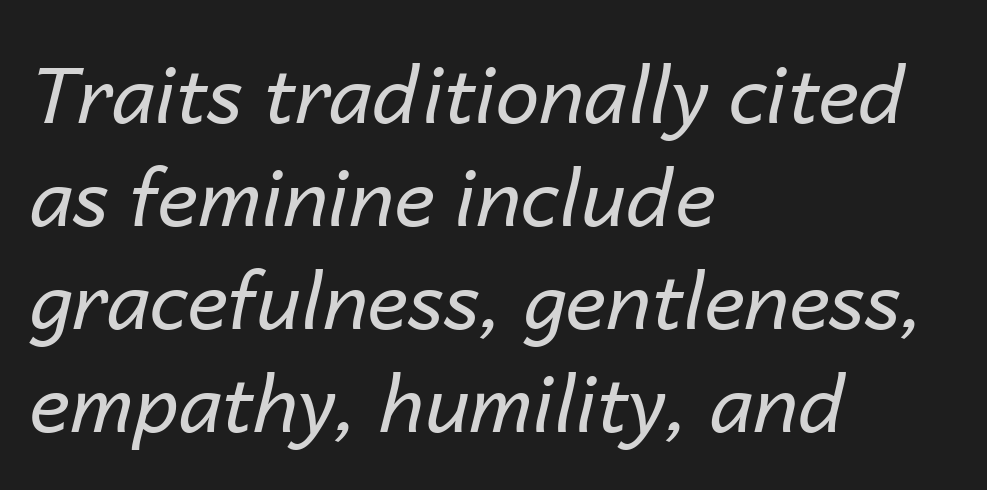
Q: Is the text bold? A: No.
Q: Is the text italic (slanted)? A: Yes, it leans right by about 14 degrees.
Q: Is the text underlined? A: No.
Q: How is the paragraph aligned? A: Left-aligned.
Q: Is the spacing between letters normal or unusually wide? A: Normal.
Q: Is the spacing between lines tight, normal or loose? A: Normal.
Q: Width (condensed, normal, or wide)? A: Normal.
Q: Stroke contrast? A: Low.
Q: x-height? A: Medium.
Q: Monospaced? A: No.
